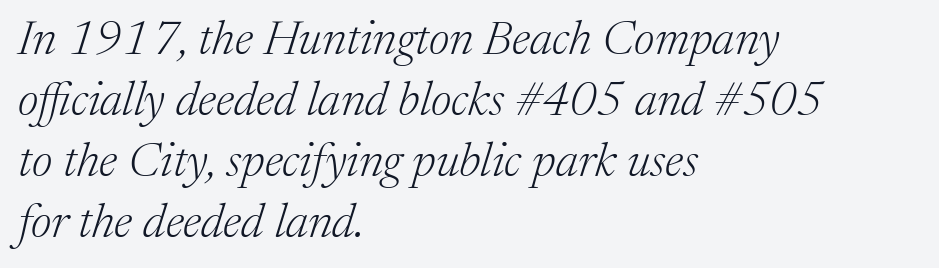
{"serif": "yes", "italic": "yes", "lean": "right", "slant_degrees": 17, "bold": "no", "weight": "light", "width": "normal", "stroke_contrast": "medium", "x_height": "medium", "monospaced": "no", "underline": "no", "align": "left", "line_spacing": "normal", "line_spacing_ratio": 1.27, "letter_spacing": "normal", "letter_spacing_em": 0.0, "glyph_px": 48}
